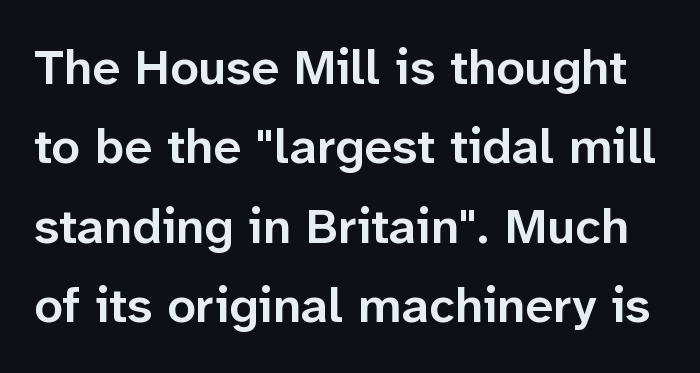
{"serif": "no", "italic": "no", "bold": "semi", "weight": "semibold", "width": "normal", "stroke_contrast": "low", "x_height": "medium", "monospaced": "no", "underline": "no", "line_spacing": "normal", "line_spacing_ratio": 1.59, "letter_spacing": "normal", "letter_spacing_em": 0.0, "glyph_px": 50}
